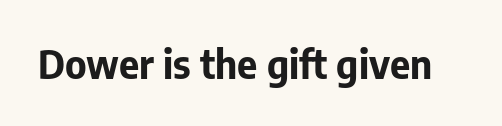
Q: Is the text bold? A: Yes.
Q: Is the text italic (slanted)? A: No, it is upright.
Q: Is the typeface a serif or a sans-serif typeface? A: Sans-serif.
Q: Is the text underlined? A: No.
Q: Is the spacing between letters normal or unusually wide? A: Normal.
Q: Width (condensed, normal, or wide)? A: Normal.
Q: Stroke contrast? A: Low.
Q: x-height? A: Medium.
Q: Monospaced? A: No.
